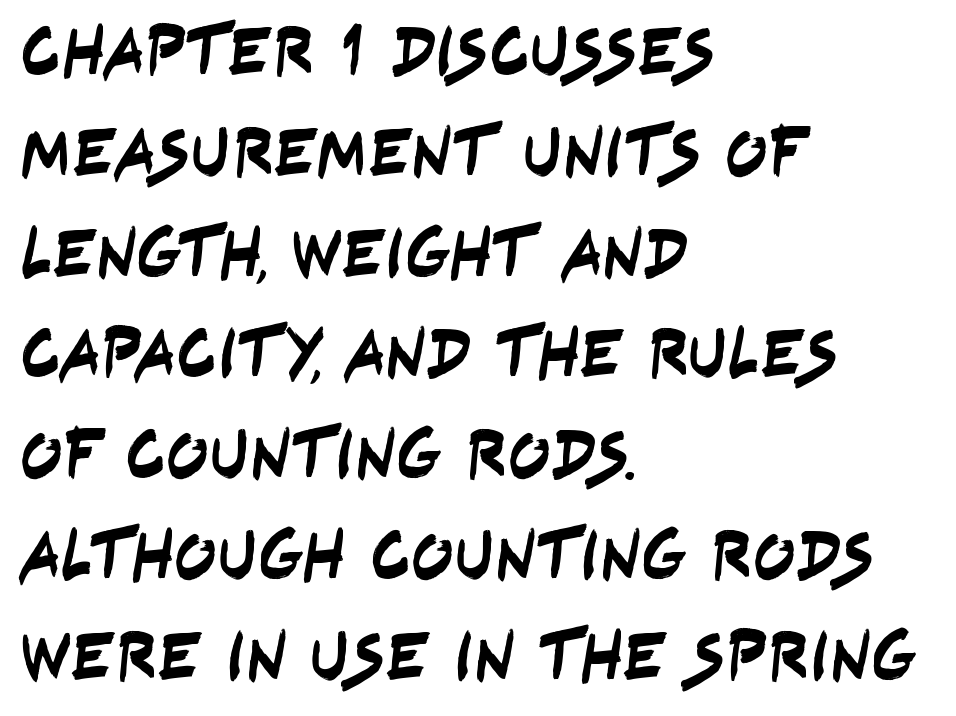
Each letter keeps its own natural width here, so spacing adapts to shape. I'd call this a sans setting — the letters go barefoot. Glyph-to-glyph distance matches everyday printed text. The gap between lines stays unmarked. The block of text has a typical density, with ordinary space between rows. The ragged edge is on the right, which tells us the setting is flush left.
